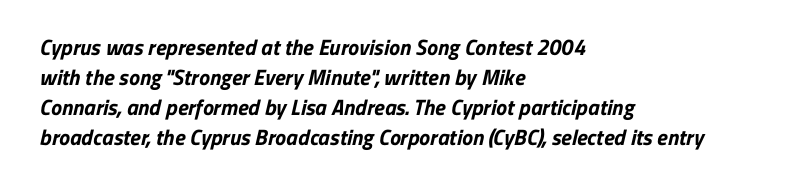
This sample uses plain, unmodified letter spacing. Successive baselines arrive at the customary interval. In terms of weight, the rendering is a true, heavy bold. Beneath every word, the page is bare. Where is the straight margin? On the left.
